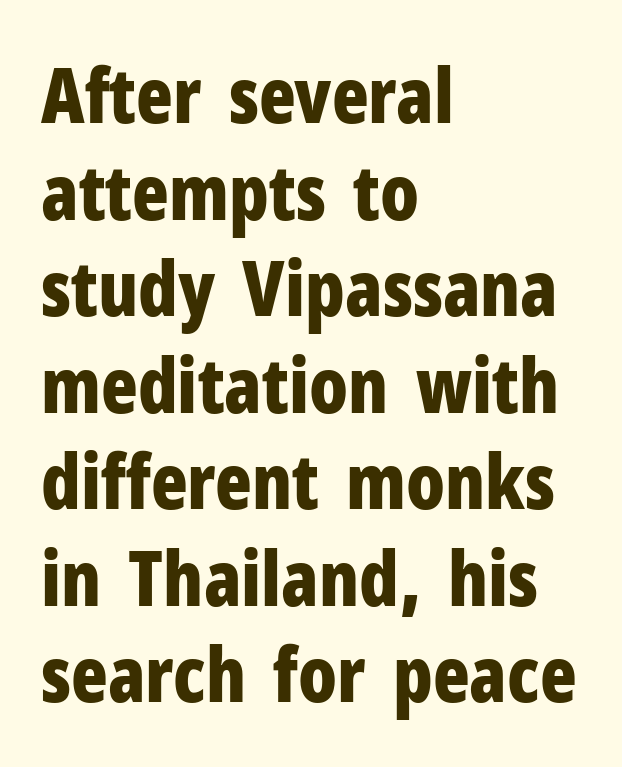
Q: Is the text bold? A: Yes.
Q: Is the text italic (slanted)? A: No, it is upright.
Q: Is the typeface a serif or a sans-serif typeface? A: Sans-serif.
Q: Is the text underlined? A: No.
Q: How is the paragraph aligned? A: Left-aligned.
Q: Is the spacing between letters normal or unusually wide? A: Normal.
Q: Is the spacing between lines tight, normal or loose? A: Normal.
Q: Width (condensed, normal, or wide)? A: Condensed.
Q: Stroke contrast? A: Low.
Q: x-height? A: Medium.
Q: Monospaced? A: No.
